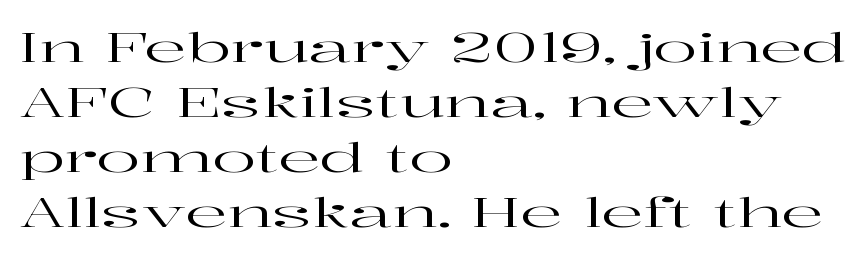
{"serif": "yes", "italic": "no", "width": "wide", "stroke_contrast": "high", "x_height": "medium", "monospaced": "no", "underline": "no", "align": "left", "line_spacing": "normal", "line_spacing_ratio": 1.34, "letter_spacing": "normal", "letter_spacing_em": 0.0, "glyph_px": 41}
